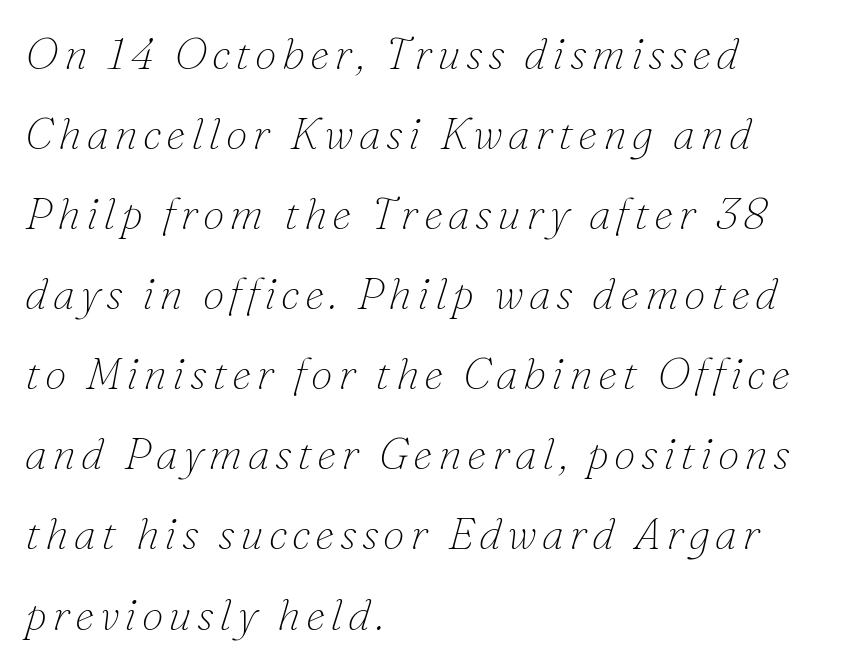
Note the varied advance widths — an 'i' is clearly narrower than an 'm'. Just letters on the line, the space beneath them empty. If you drew a line through each stem, it would be angled. Leftover space on each line is placed entirely after the last word. Are there feet on the stems? There are — it's a serif.
